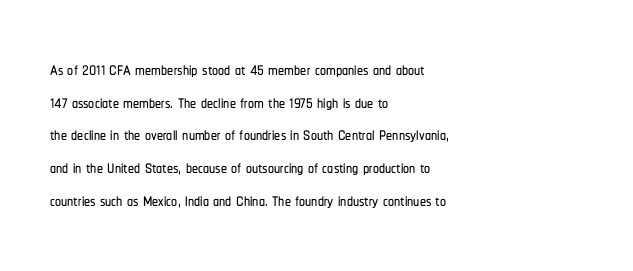
Q: Is the text italic (slanted)? A: No, it is upright.
Q: Is the text underlined? A: No.
Q: How is the paragraph aligned? A: Left-aligned.
Q: Is the spacing between letters normal or unusually wide? A: Normal.
Q: Is the spacing between lines tight, normal or loose? A: Normal.
